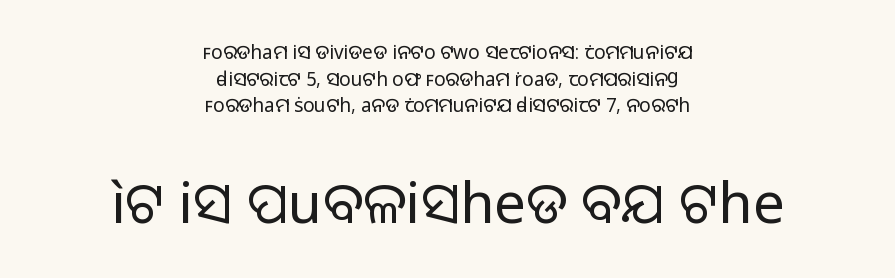
These lines are rendered in a variable-pitch font. Any mark beneath the type? The region is blank. Nothing sits at the stroke ends, so this counts as sans-serif. Note: smaller setting up top, larger setting below. Short note: letters normally spaced.
